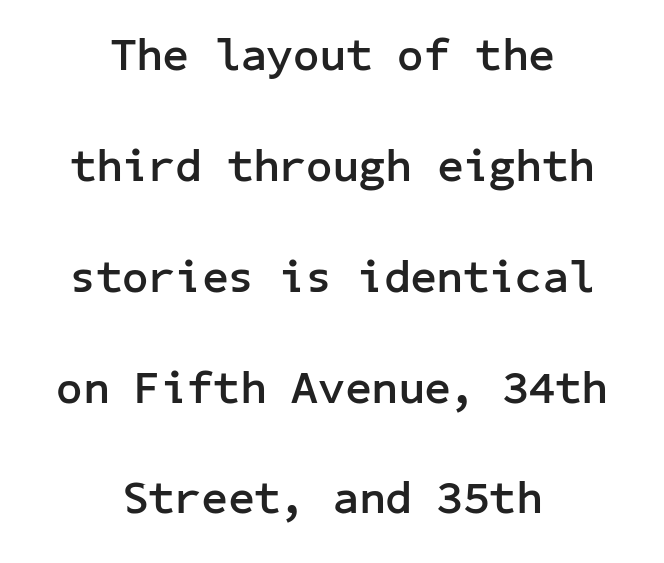
Q: Is the text bold? A: Yes.
Q: Is the text italic (slanted)? A: No, it is upright.
Q: Is the typeface a serif or a sans-serif typeface? A: Sans-serif.
Q: Is the text underlined? A: No.
Q: How is the paragraph aligned? A: Centered.
Q: Is the spacing between letters normal or unusually wide? A: Normal.
Q: Is the spacing between lines tight, normal or loose? A: Loose.
Q: Width (condensed, normal, or wide)? A: Normal.
Q: Stroke contrast? A: Low.
Q: x-height? A: Medium.
